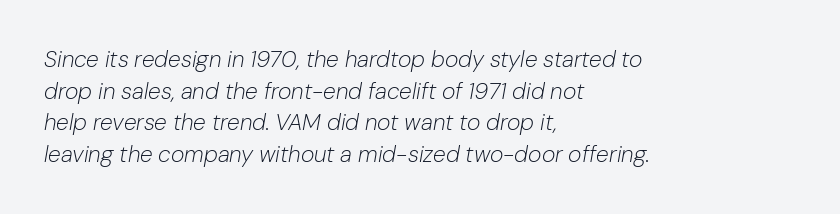
The image shows 23 px text type, italic (leaning right); set left-aligned, normal line spacing (1.37x), normal letter spacing, not underlined.
